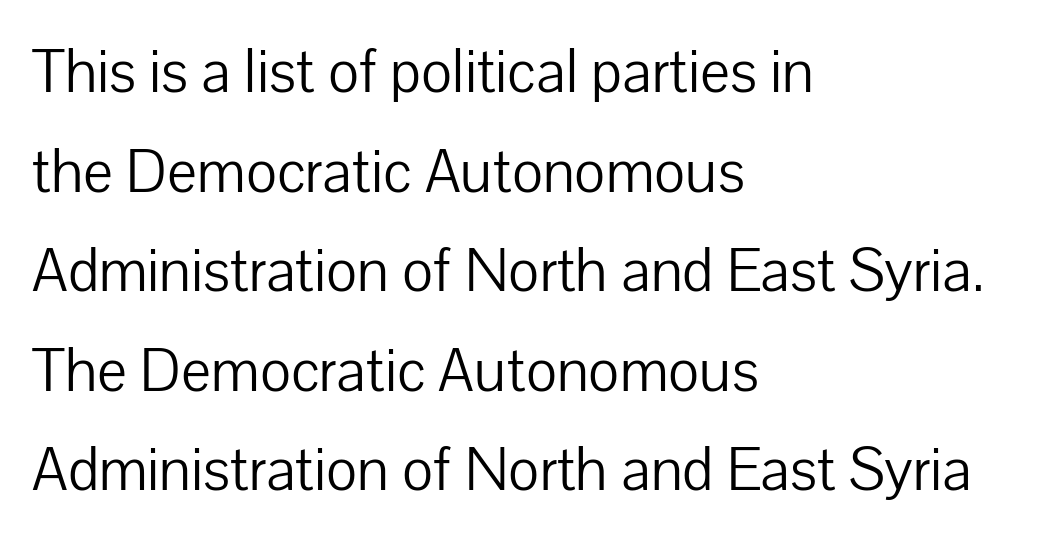
This rendering uses left alignment, leaving the right contour irregular. Nope, not italic — everything's standing straight. The rendering keeps characters at their native spacing. Letters have the restrained weight of plain body copy at most. Is this a fixed-width face? No — the glyphs have proportional, varying widths.
